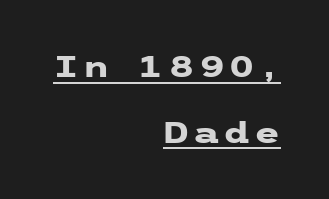
The image shows 30 px heavy, wide sans-serif type, upright; set right-aligned, loose line spacing (2.19x), underlined; low stroke contrast and a medium x-height.
